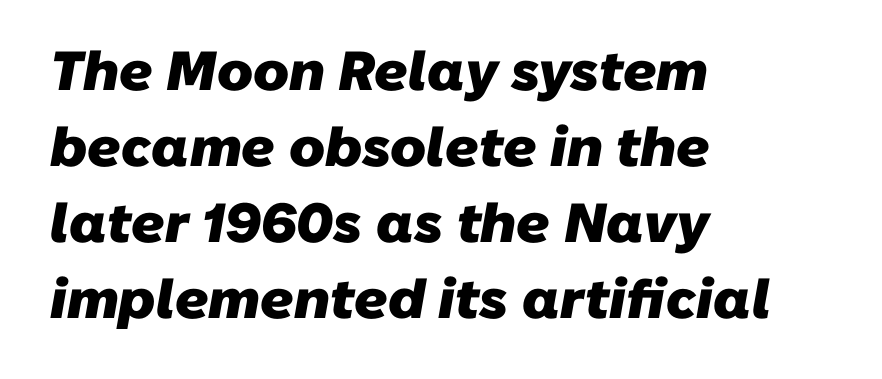
Does the type have serifs? No, each stem ends abruptly. Here the designer chose a conventional face with non-uniform glyph widths. The foot of each line stays bare and open. The passage is arranged the way most books set body copy — flush left. Successive baselines arrive at the customary interval. Students, note that the glyphs here touch the page at normal intervals.
